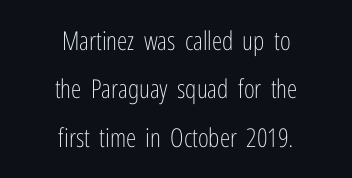
Line starts and ends both wander, symmetrically. The lettering holds an erect, upright posture throughout. Unbolded letterforms with no extra heft. The passage shown is not underscored anywhere.
